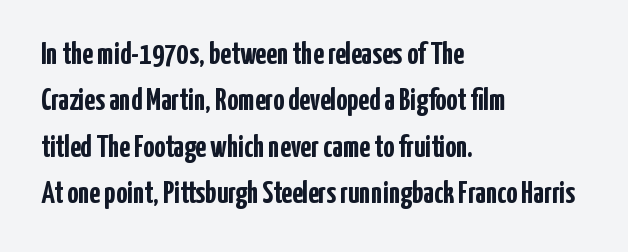
Q: Is the text bold? A: Yes.
Q: Is the text italic (slanted)? A: No, it is upright.
Q: Is the typeface a serif or a sans-serif typeface? A: Sans-serif.
Q: Is the text underlined? A: No.
Q: How is the paragraph aligned? A: Left-aligned.
Q: Is the spacing between letters normal or unusually wide? A: Normal.
Q: Is the spacing between lines tight, normal or loose? A: Normal.
Q: Width (condensed, normal, or wide)? A: Condensed.
Q: Stroke contrast? A: Low.
Q: x-height? A: Medium.
Q: Monospaced? A: No.
